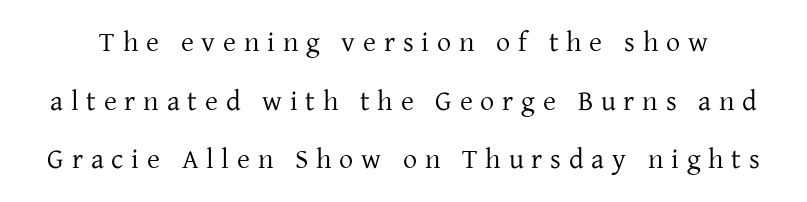
Is this a sans? No — the strokes have serifs. The letters advance in unequal steps, a hallmark of proportional type. The font's upright variant was chosen for this text. The strokes carry an ordinary text weight at most.
